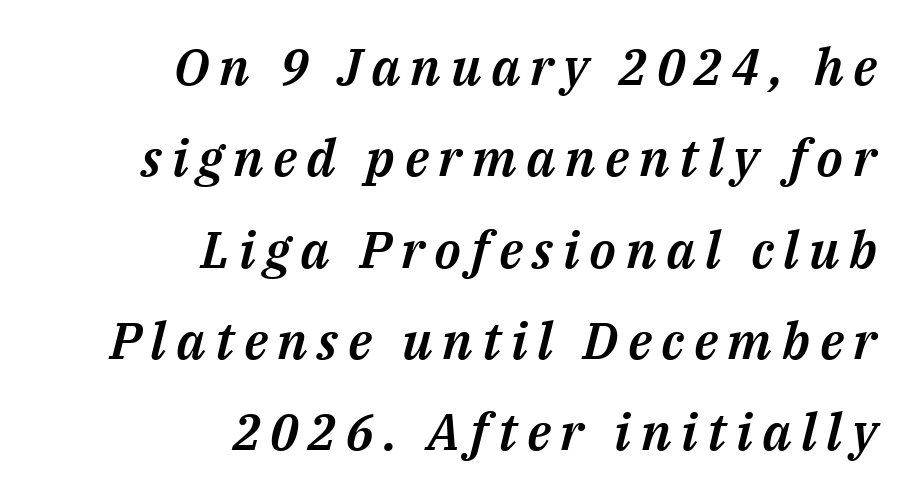
The image shows 51 px text type, italic (leaning right); set right-aligned, line spacing 1.79x, not underlined; medium stroke contrast and a medium x-height.
